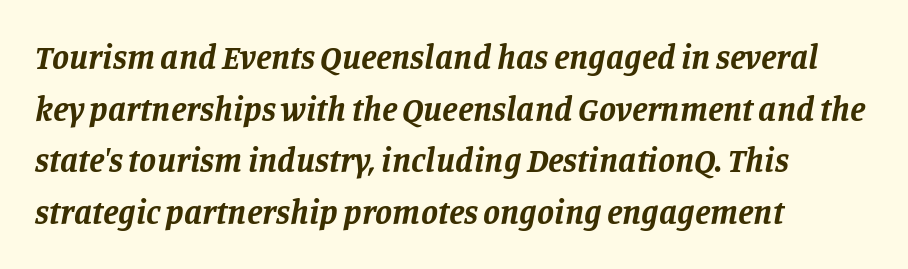
The image shows 34 px bold serif type, italic (leaning right); set left-aligned, normal line spacing (1.52x), normal letter spacing, not underlined; low stroke contrast and a large x-height.
